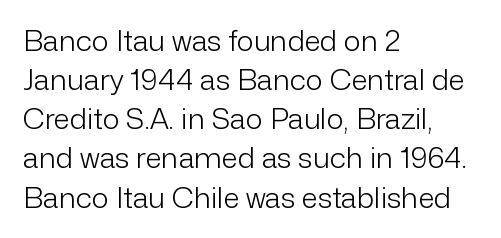
The image shows 29 px light sans-serif type, upright; set left-aligned, normal line spacing (1.35x), normal letter spacing, not underlined; low stroke contrast and a medium x-height.
